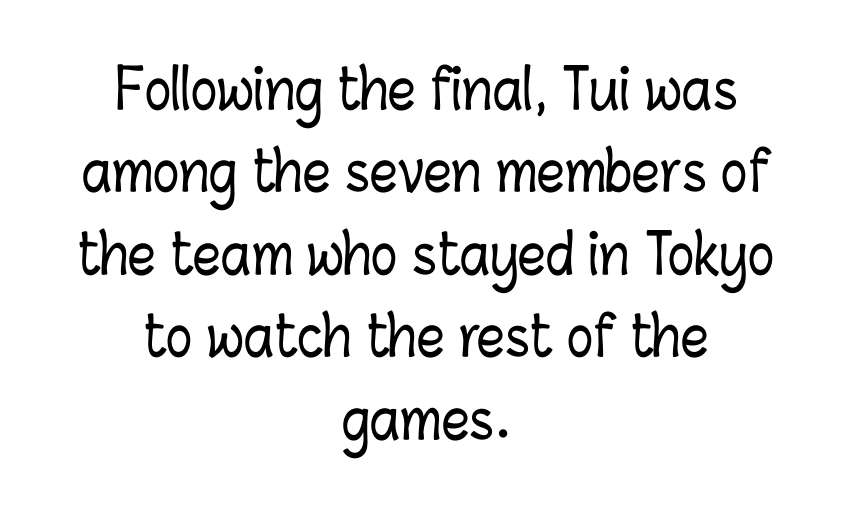
The image shows 55 px condensed type, upright; set centered, normal line spacing (1.5x), normal letter spacing, not underlined; low stroke contrast and a medium x-height.
